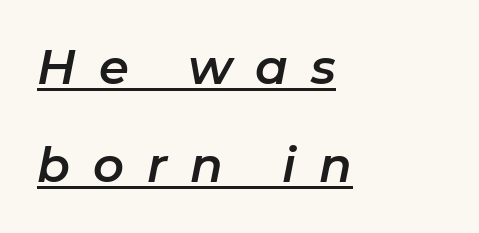
The image shows 48 px text type, italic (leaning right); set left-aligned, loose line spacing (2.05x), unusually wide letter spacing (+0.48 em), underlined; low stroke contrast and a medium x-height.
